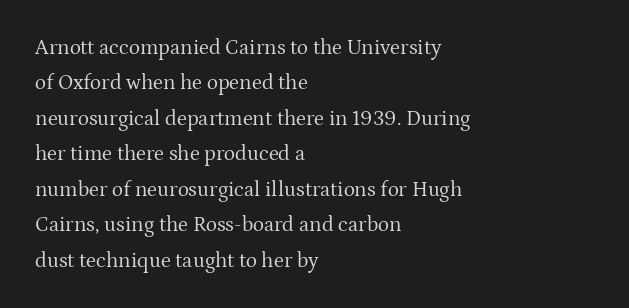
{"italic": "no", "bold": "no", "underline": "no", "align": "left", "line_spacing": "normal", "line_spacing_ratio": 1.69, "letter_spacing": "normal", "letter_spacing_em": 0.0, "glyph_px": 21}
